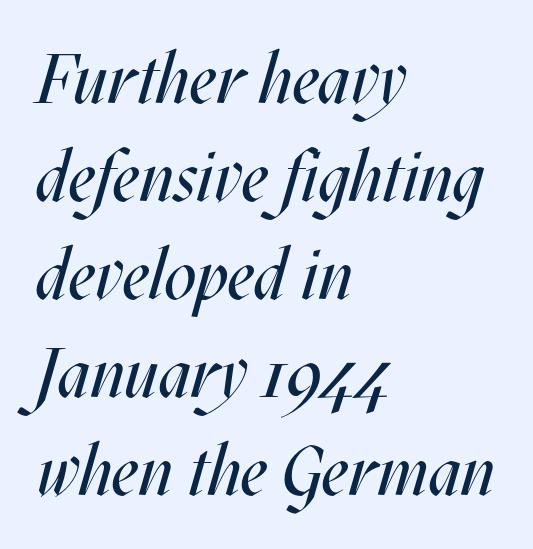
Q: Is the text bold? A: No.
Q: Is the text italic (slanted)? A: Yes, it leans right by about 17 degrees.
Q: Is the text underlined? A: No.
Q: How is the paragraph aligned? A: Left-aligned.
Q: Is the spacing between letters normal or unusually wide? A: Normal.
Q: Is the spacing between lines tight, normal or loose? A: Normal.
Q: Width (condensed, normal, or wide)? A: Condensed.
Q: Stroke contrast? A: Medium.
Q: x-height? A: Large.
Q: Monospaced? A: No.
